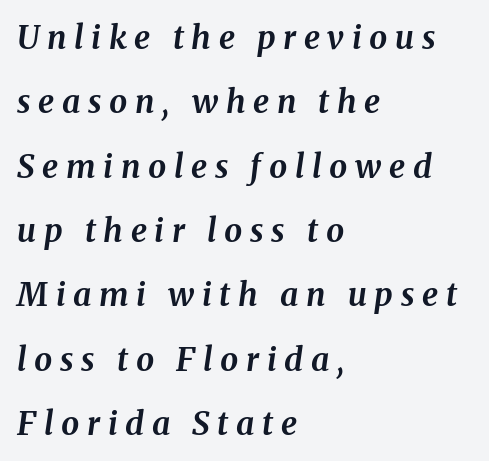
The image shows 32 px bold type, italic (leaning right); set left-aligned, loose line spacing (2.01x), unusually wide letter spacing (+0.24 em), not underlined; medium stroke contrast and a medium x-height.
